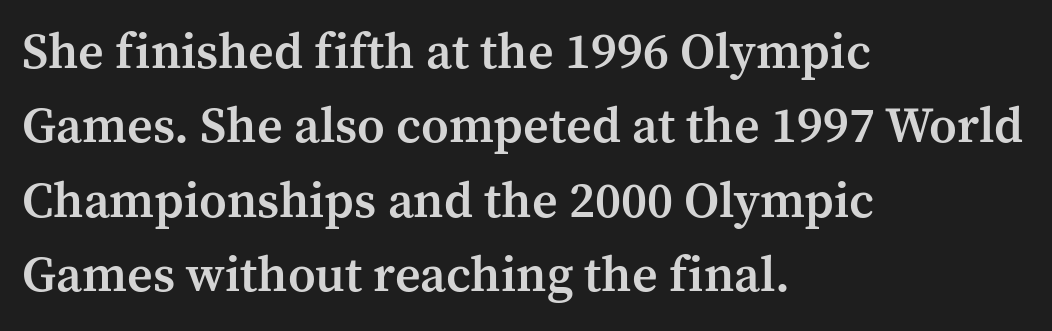
The image shows 50 px semibold serif type, upright; set left-aligned, normal line spacing (1.49x), normal letter spacing, not underlined; medium stroke contrast and a medium x-height.
